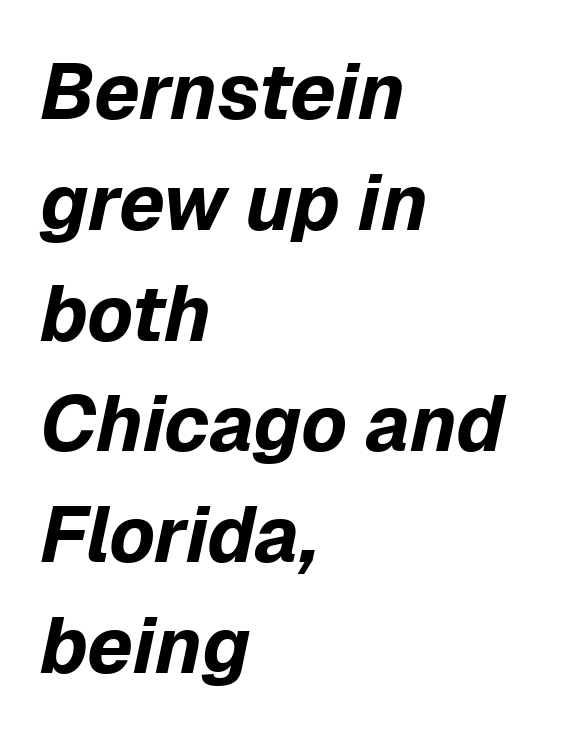
{"italic": "yes", "lean": "right", "slant_degrees": 12, "bold": "yes", "weight": "bold", "width": "normal", "stroke_contrast": "low", "x_height": "medium", "monospaced": "no", "underline": "no", "align": "left", "line_spacing": "normal", "line_spacing_ratio": 1.42, "letter_spacing": "normal", "letter_spacing_em": 0.0, "glyph_px": 78}
